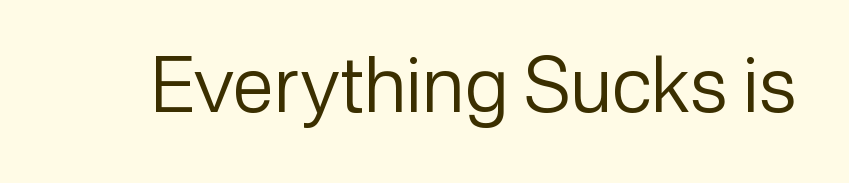
Here the designer chose a conventional face with non-uniform glyph widths. To sum up the face: it is a sans, with no serifs. A bare baseline throughout the passage. In terms of posture, this sample is upright. Compared with a typical body face, this is equally light or lighter still. The rendering keeps characters at their native spacing.
